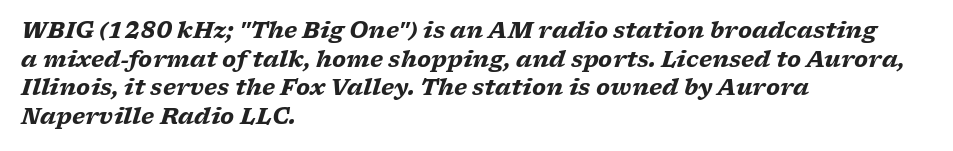
Q: Is the text bold? A: Yes.
Q: Is the text italic (slanted)? A: Yes, it leans right by about 17 degrees.
Q: Is the text underlined? A: No.
Q: How is the paragraph aligned? A: Left-aligned.
Q: Is the spacing between letters normal or unusually wide? A: Normal.
Q: Is the spacing between lines tight, normal or loose? A: Normal.
